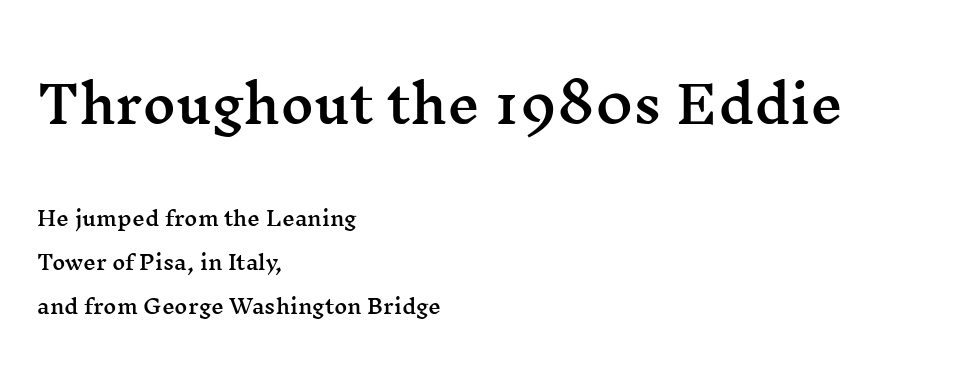
The type family on display is of the serif kind. Vertically, the passage feels expansive, rows floating well apart. The letters in the upper block stand taller than those in the block below. In terms of posture, this sample is upright. Nothing unusual about the tracking: characters are spaced as the font intends.
